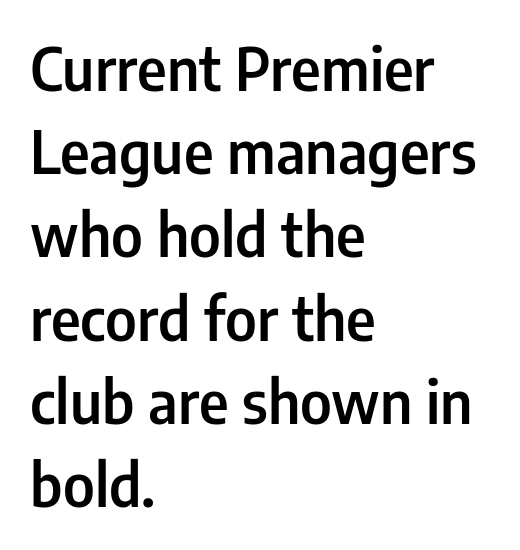
{"serif": "no", "italic": "no", "bold": "semi", "weight": "semibold", "width": "condensed", "stroke_contrast": "low", "x_height": "medium", "monospaced": "no", "underline": "no", "align": "left", "line_spacing": "normal", "line_spacing_ratio": 1.41, "letter_spacing": "normal", "letter_spacing_em": 0.0, "glyph_px": 59}
